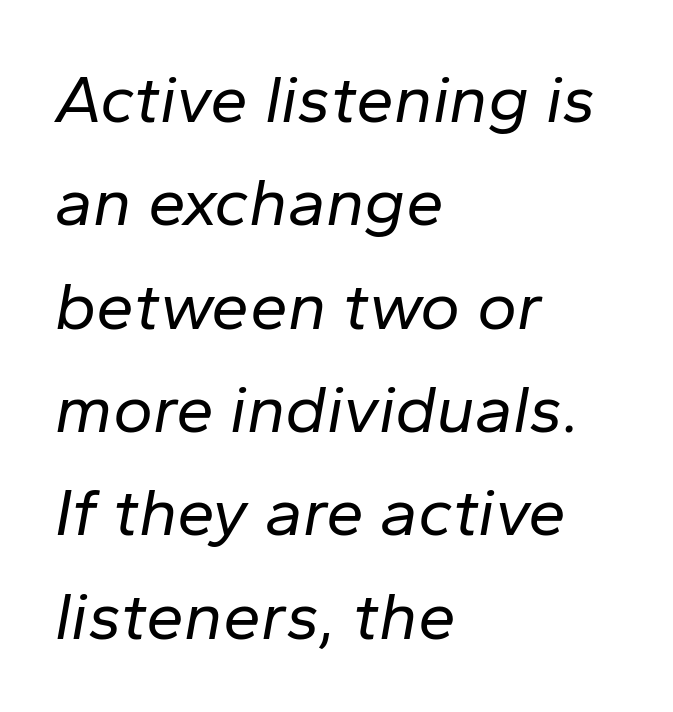
The image shows 68 px regular-weight type, italic (leaning right); set left-aligned, normal line spacing (1.52x), normal letter spacing, not underlined; low stroke contrast and a medium x-height.
